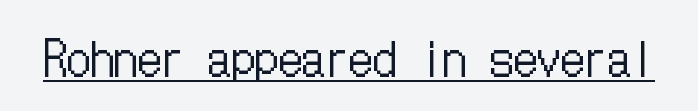
Students, observe the line beneath the letters — that is underlining. The type is set solid horizontally, with unmodified tracking. Stems here are at most as thick as an everyday book face. Notice how the stems are strictly vertical — no italics here.
